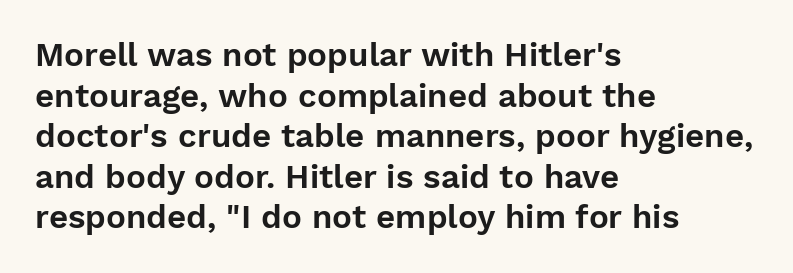
{"serif": "no", "italic": "no", "width": "normal", "stroke_contrast": "low", "x_height": "medium", "monospaced": "no", "underline": "no", "align": "left", "line_spacing_ratio": 1.23, "letter_spacing": "normal", "letter_spacing_em": 0.0, "glyph_px": 33}
